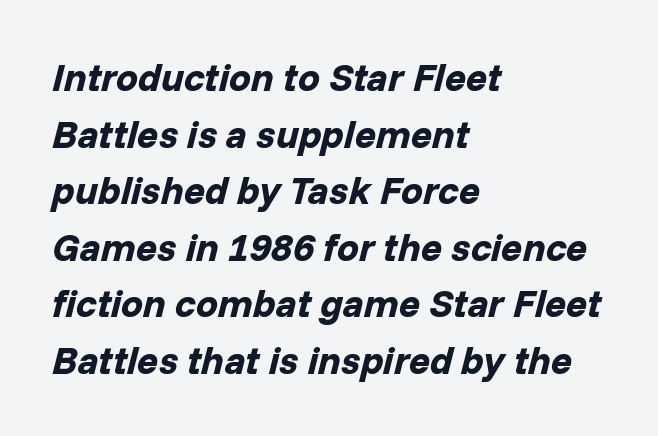
Q: Is the text bold? A: Yes.
Q: Is the text italic (slanted)? A: Yes, it leans right by about 14 degrees.
Q: Is the text underlined? A: No.
Q: How is the paragraph aligned? A: Left-aligned.
Q: Is the spacing between letters normal or unusually wide? A: Normal.
Q: Is the spacing between lines tight, normal or loose? A: Normal.
Q: Width (condensed, normal, or wide)? A: Normal.
Q: Stroke contrast? A: Low.
Q: x-height? A: Medium.
Q: Monospaced? A: No.
